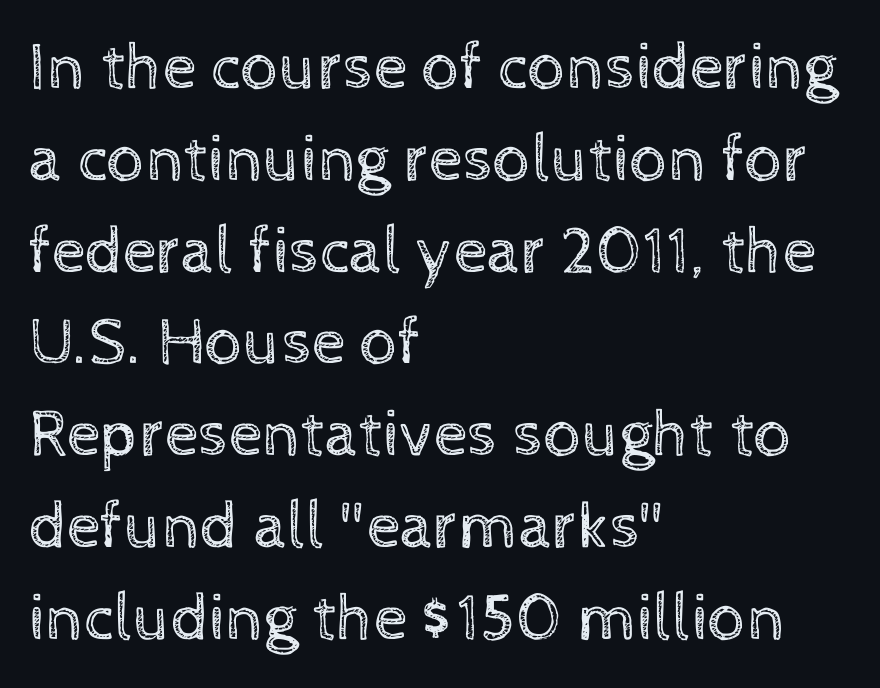
{"italic": "no", "bold": "no", "weight": "regular", "width": "normal", "x_height": "medium", "monospaced": "no", "underline": "no", "align": "left", "line_spacing": "normal", "line_spacing_ratio": 1.37, "letter_spacing": "normal", "letter_spacing_em": 0.0, "glyph_px": 67}
